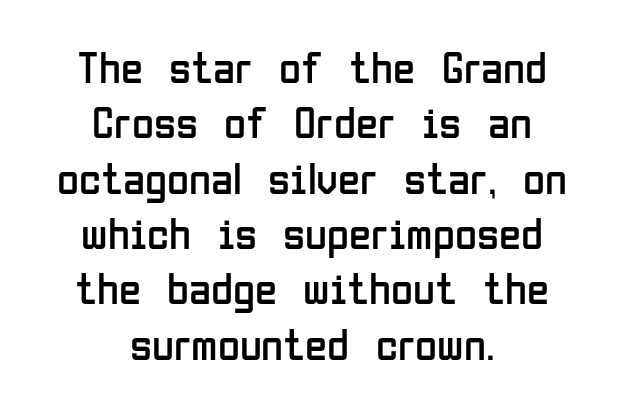
{"serif": "no", "italic": "no", "bold": "no", "weight": "regular", "width": "condensed", "stroke_contrast": "low", "x_height": "medium", "monospaced": "no", "underline": "no", "align": "center", "line_spacing_ratio": 1.23, "letter_spacing": "normal", "letter_spacing_em": 0.0, "glyph_px": 45}
